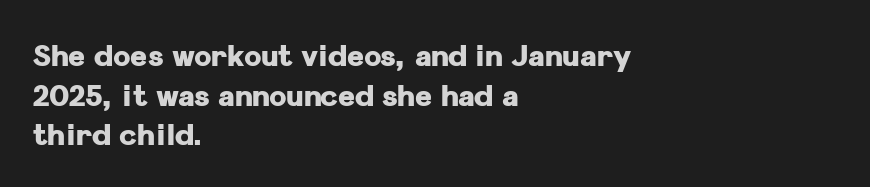
Quick note: not italic, upright. Between one letter and the next there's only the usual sliver of space. The zone under the glyphs is completely vacant. Students, this is bold: see how much ink each stroke carries. This sample has the flowing, uneven cadence of proportional lettering. Whoever set this chose a conventional vertical rhythm.
